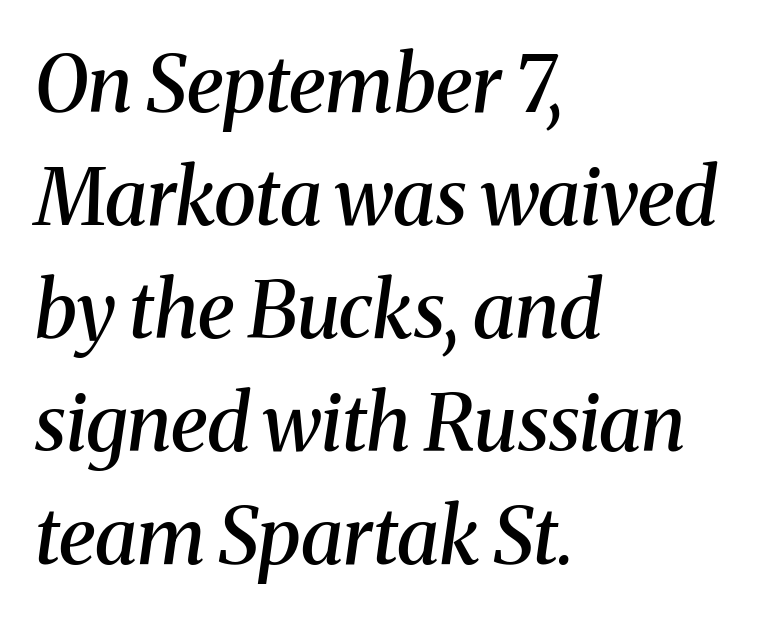
Q: Is the text bold? A: Semi-bold.
Q: Is the text italic (slanted)? A: Yes, it leans right by about 8 degrees.
Q: Is the typeface a serif or a sans-serif typeface? A: Serif.
Q: Is the text underlined? A: No.
Q: How is the paragraph aligned? A: Left-aligned.
Q: Is the spacing between letters normal or unusually wide? A: Normal.
Q: Is the spacing between lines tight, normal or loose? A: Normal.
Q: Width (condensed, normal, or wide)? A: Normal.
Q: Stroke contrast? A: Medium.
Q: x-height? A: Medium.
Q: Monospaced? A: No.
